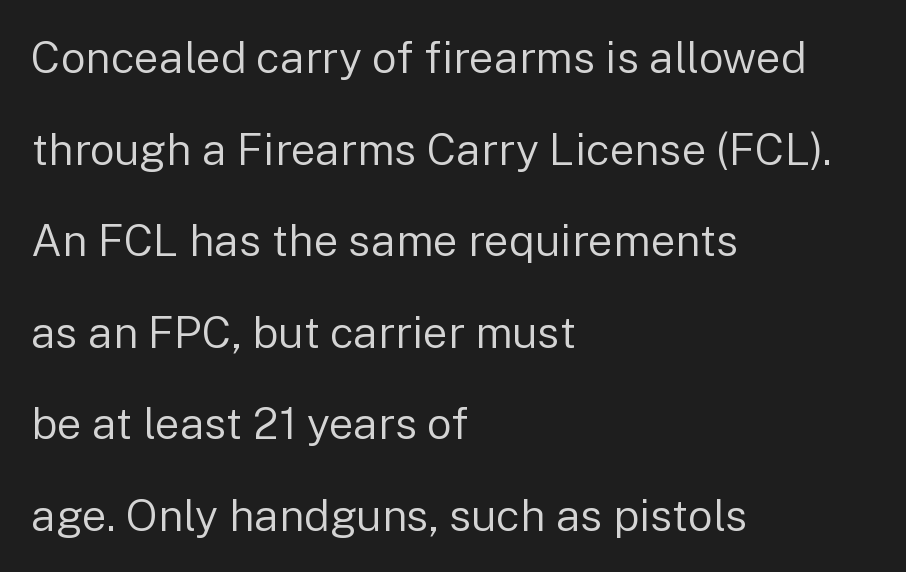
Q: Is the text bold? A: No.
Q: Is the text italic (slanted)? A: No, it is upright.
Q: Is the typeface a serif or a sans-serif typeface? A: Sans-serif.
Q: Is the text underlined? A: No.
Q: How is the paragraph aligned? A: Left-aligned.
Q: Is the spacing between letters normal or unusually wide? A: Normal.
Q: Is the spacing between lines tight, normal or loose? A: Loose.
Q: Width (condensed, normal, or wide)? A: Normal.
Q: Stroke contrast? A: Low.
Q: x-height? A: Medium.
Q: Monospaced? A: No.
